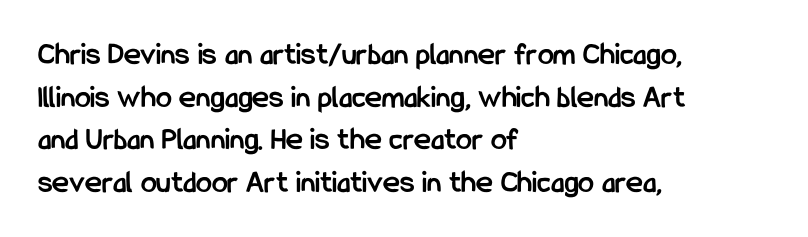
{"serif": "no", "italic": "no", "bold": "yes", "weight": "semibold", "width": "condensed", "stroke_contrast": "low", "x_height": "medium", "monospaced": "no", "underline": "no", "align": "left", "line_spacing": "normal", "line_spacing_ratio": 1.33, "letter_spacing": "normal", "letter_spacing_em": 0.0, "glyph_px": 32}
